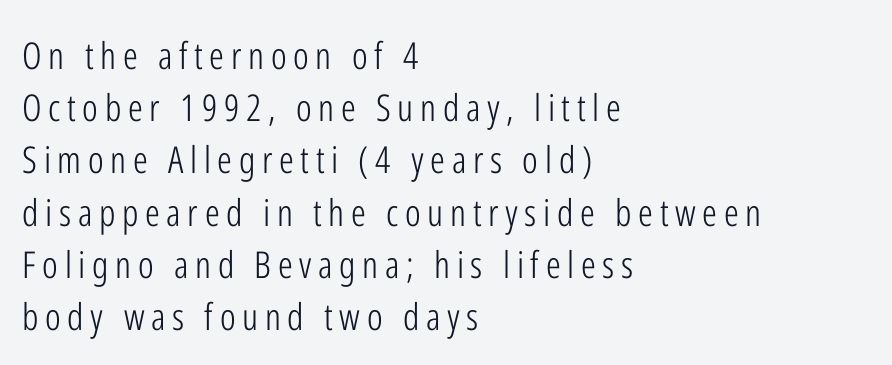
Q: Is the text bold? A: No.
Q: Is the text italic (slanted)? A: No, it is upright.
Q: Is the typeface a serif or a sans-serif typeface? A: Sans-serif.
Q: Is the text underlined? A: No.
Q: How is the paragraph aligned? A: Left-aligned.
Q: Is the spacing between lines tight, normal or loose? A: Normal.
Q: Width (condensed, normal, or wide)? A: Condensed.
Q: Stroke contrast? A: Low.
Q: x-height? A: Medium.
Q: Monospaced? A: No.
